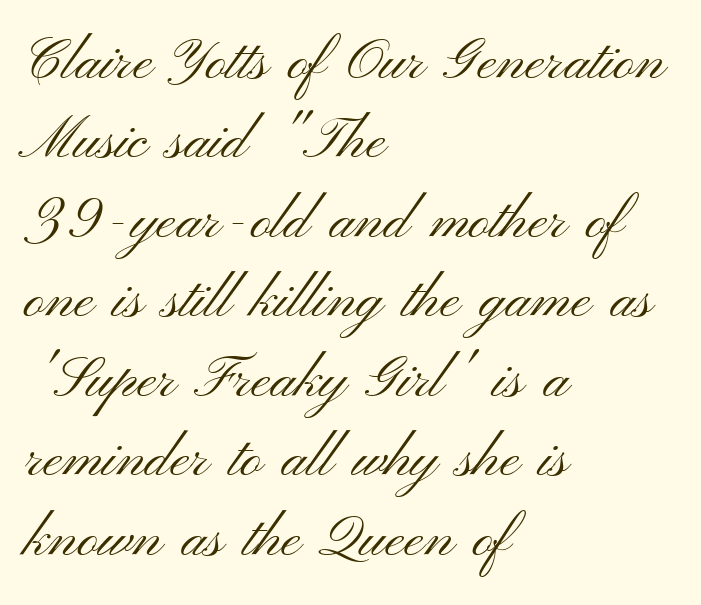
The image shows 58 px light, wide sans-serif type; set left-aligned, normal line spacing (1.37x), normal letter spacing, not underlined; medium stroke contrast and a small x-height.
